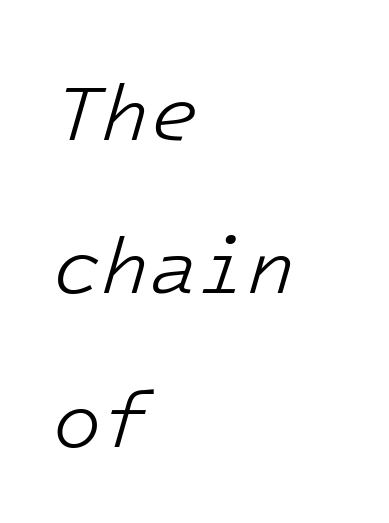
The image shows 79 px light type, italic (leaning right); set left-aligned, loose line spacing (1.94x), normal letter spacing, not underlined; low stroke contrast and a medium x-height.
